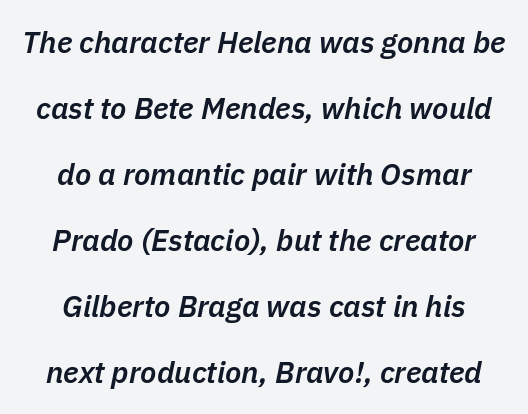
This rendering features lettering with no underline. Spacing verdict: proportional, widths tailored to each character. Weight: semibold (demi). What stands out about the letter spacing? Nothing — it is the standard amount.
